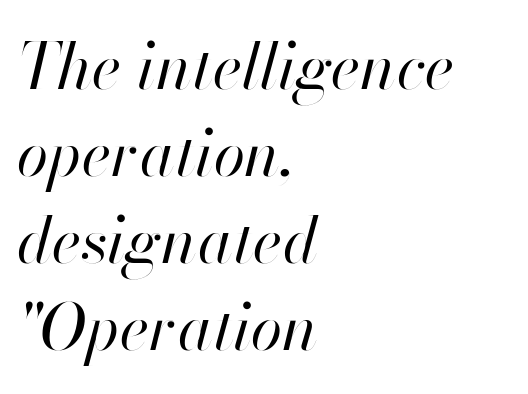
Q: Is the text bold? A: No.
Q: Is the text italic (slanted)? A: Yes, it leans right by about 13 degrees.
Q: Is the text underlined? A: No.
Q: How is the paragraph aligned? A: Left-aligned.
Q: Is the spacing between letters normal or unusually wide? A: Normal.
Q: Is the spacing between lines tight, normal or loose? A: Normal.
Q: Width (condensed, normal, or wide)? A: Normal.
Q: Stroke contrast? A: High.
Q: x-height? A: Small.
Q: Monospaced? A: No.
